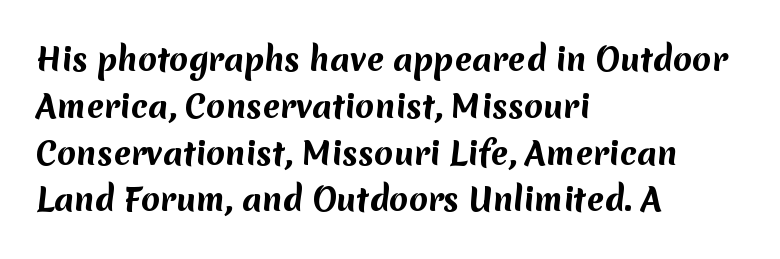
The image shows 31 px bold sans-serif type; set left-aligned, normal line spacing (1.51x), normal letter spacing, not underlined; medium stroke contrast and a medium x-height.
